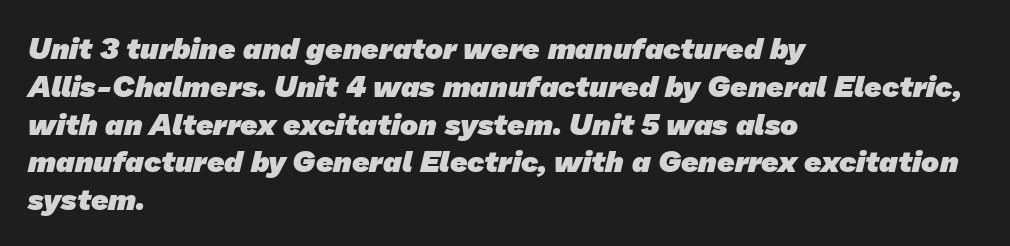
Each line starts at the same left margin while the right side varies. Glance below the letters and you will spot only blank space. No extra tracking has been applied to these lines. Its strokes are broad and dark, the hallmark of bold type. The leading is moderate, giving the passage an even texture. The rendering uses natural spacing where letterforms have individual widths.
